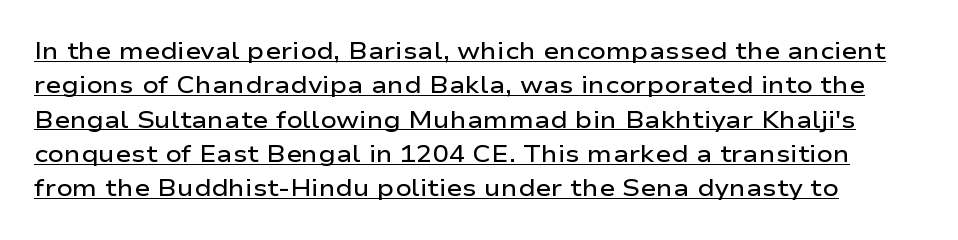
Q: Is the text bold? A: Semi-bold.
Q: Is the text italic (slanted)? A: No, it is upright.
Q: Is the text underlined? A: Yes.
Q: Is the spacing between letters normal or unusually wide? A: Normal.
Q: Is the spacing between lines tight, normal or loose? A: Normal.
